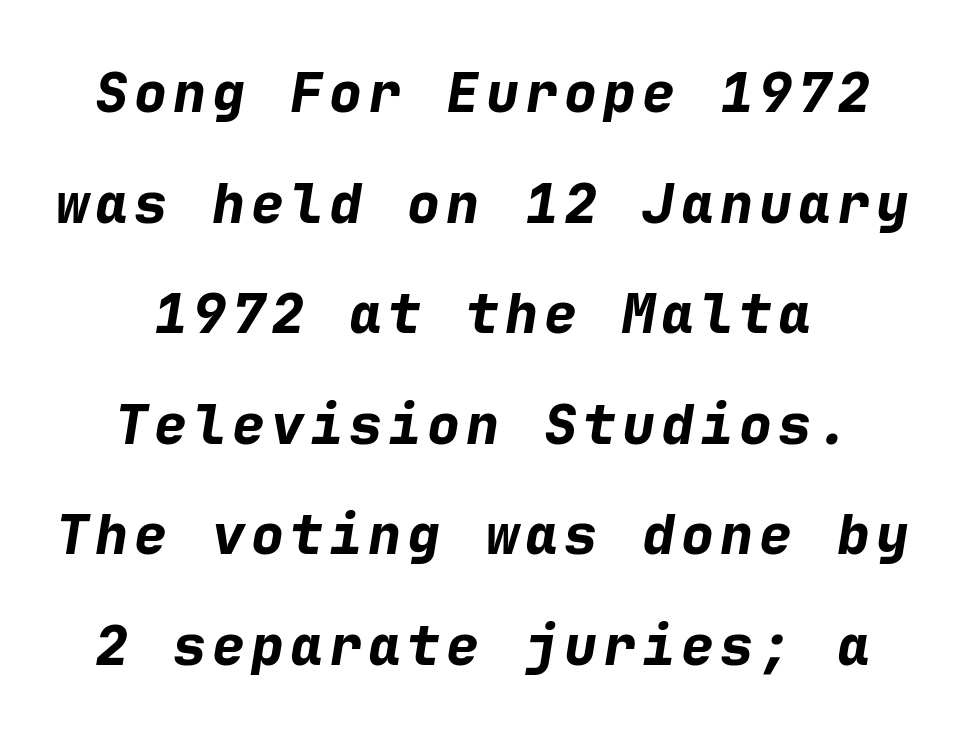
You could fit nearly another row in the gap between these rows. Rule under the text: the space is simply empty. Monospaced: the letters line up in strict vertical columns. How heavy is the stroke? Heavy — this is a bold.
